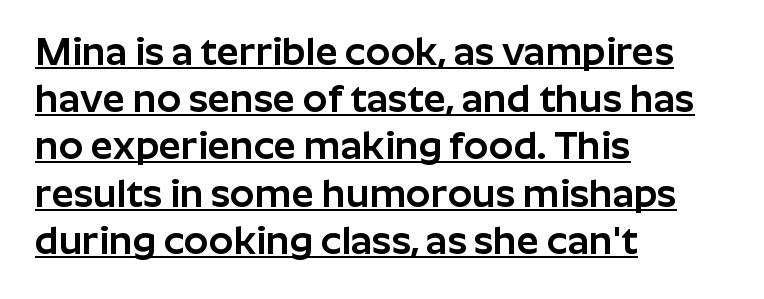
{"serif": "no", "italic": "no", "width": "normal", "stroke_contrast": "low", "x_height": "medium", "monospaced": "no", "underline": "yes", "align": "left", "line_spacing_ratio": 1.21, "letter_spacing": "normal", "letter_spacing_em": 0.0, "glyph_px": 39}
